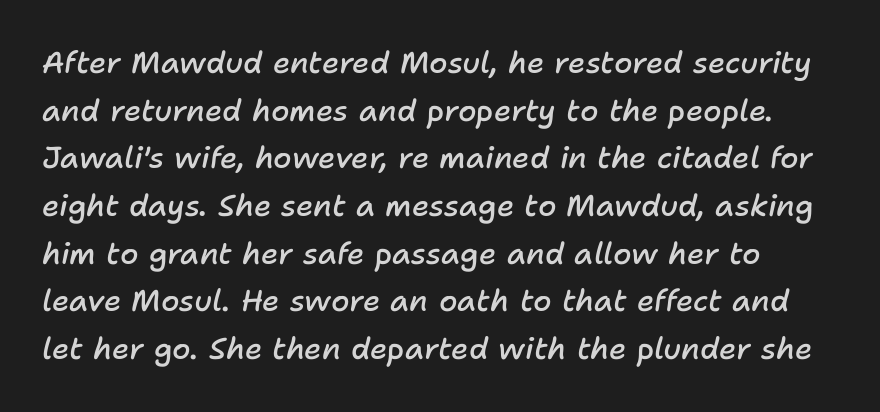
The passage shown is not underscored anywhere. Posture: slanted. Leading: standard. In terms of weight, the rendering is demibold, just under bold. The rendering keeps characters at their native spacing.
